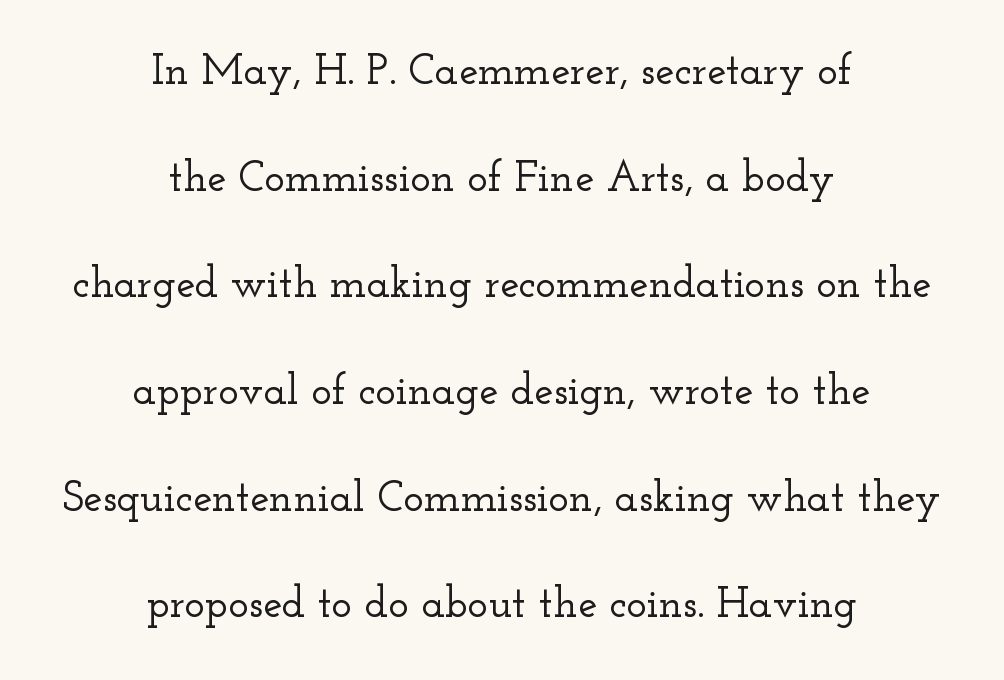
The image shows 43 px wide serif type, upright; set centered, loose line spacing (2.48x), normal letter spacing, not underlined; low stroke contrast and a small x-height.
